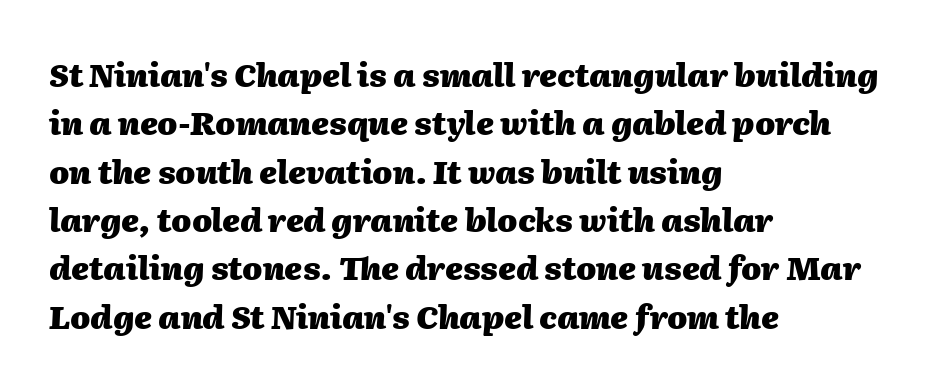
The image shows 32 px heavy type, italic (leaning right); set left-aligned, normal line spacing (1.51x), normal letter spacing, not underlined; medium stroke contrast and a medium x-height.
